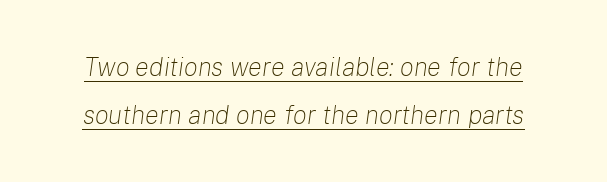
Is the type heavy? It reads as light-to-regular instead. The glyphs look as if they've been sheared to an angle. The letterforms sit shoulder to shoulder at normal distance. Underline: present.
